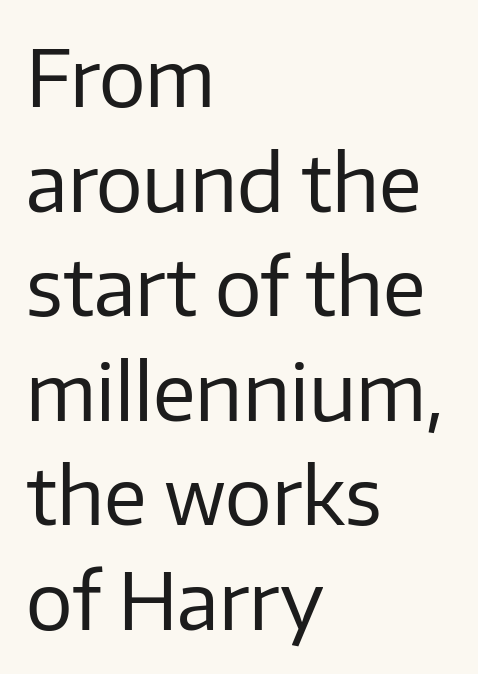
Letters have the restrained weight of plain body copy at most. Regular leading. Each line starts at the same left margin while the right side varies. Varying glyph widths throughout — classic text-font behaviour.
